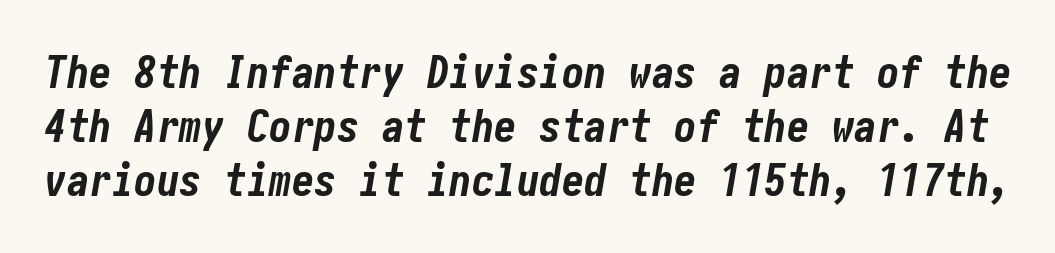
These lines carry a lot of weight — the face is fully bold. The space beneath each line is pristine and unruled. There is no visible air inserted between adjacent glyphs. Is the type slanted? Yes — the strokes lean at a clear angle.
